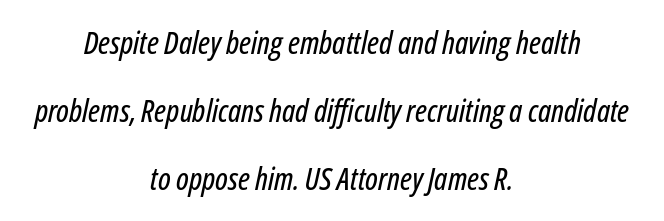
The image shows 31 px condensed type, italic (leaning right); set centered, loose line spacing (2.2x), normal letter spacing, not underlined; low stroke contrast and a medium x-height.
